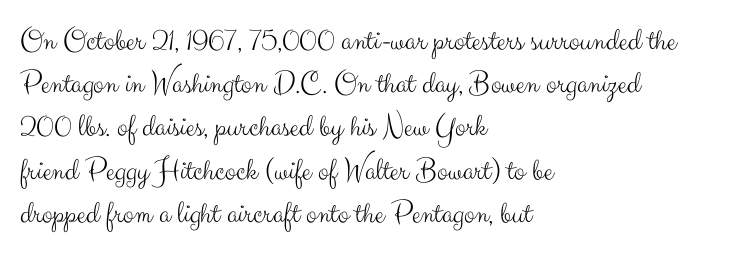
This rendering leaves character spacing at its baseline value. Lines of text with bare space underneath. Regular leading.
